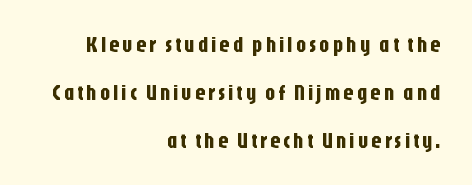
The image shows 21 px text type, upright; set right-aligned, loose line spacing (2.28x), not underlined.
